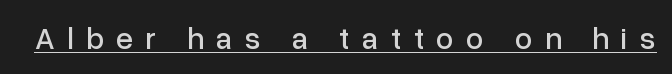
The image shows 31 px sans-serif type, upright; set unusually wide letter spacing (+0.4 em), underlined; low stroke contrast and a medium x-height.
